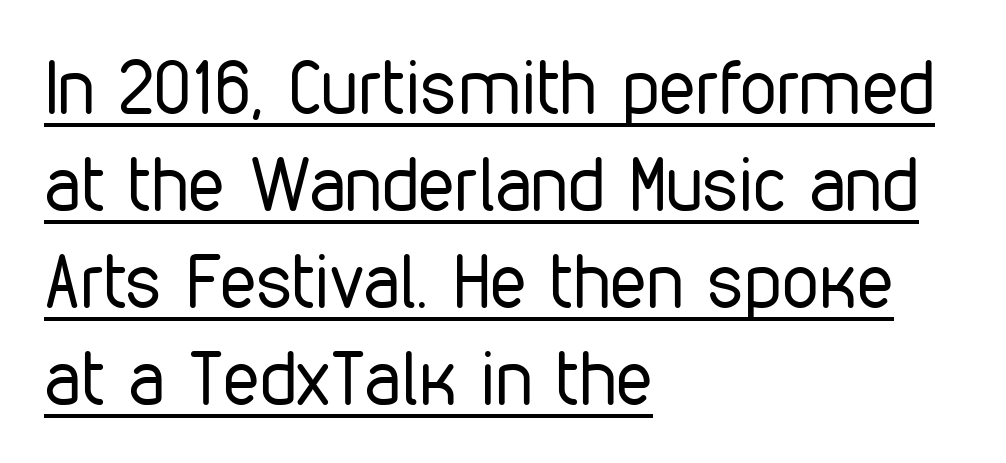
The letters stand straight up with perfectly vertical stems. Line spacing here is normal. These lines are composed in type without serifs. Each word holds together tightly as a unit, with standard inter-letter gaps. The letterforms sit at book weight or below. The paragraph shown leans on its left margin.
